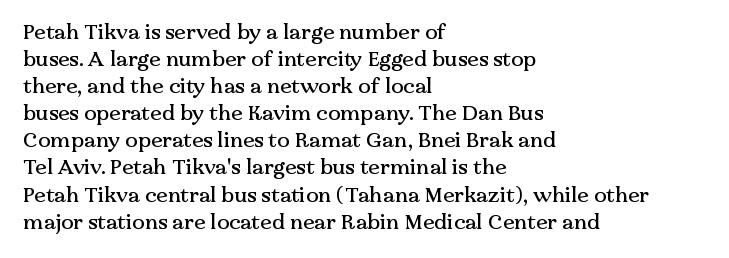
Q: Is the text italic (slanted)? A: No, it is upright.
Q: Is the text underlined? A: No.
Q: How is the paragraph aligned? A: Left-aligned.
Q: Is the spacing between letters normal or unusually wide? A: Normal.
Q: Is the spacing between lines tight, normal or loose? A: Normal.
